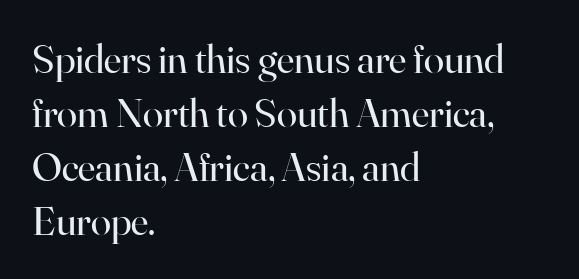
{"serif": "yes", "italic": "no", "bold": "no", "weight": "regular", "width": "normal", "stroke_contrast": "high", "x_height": "small", "monospaced": "no", "underline": "no", "align": "left", "line_spacing": "normal", "line_spacing_ratio": 1.32, "letter_spacing": "normal", "letter_spacing_em": 0.0, "glyph_px": 41}
